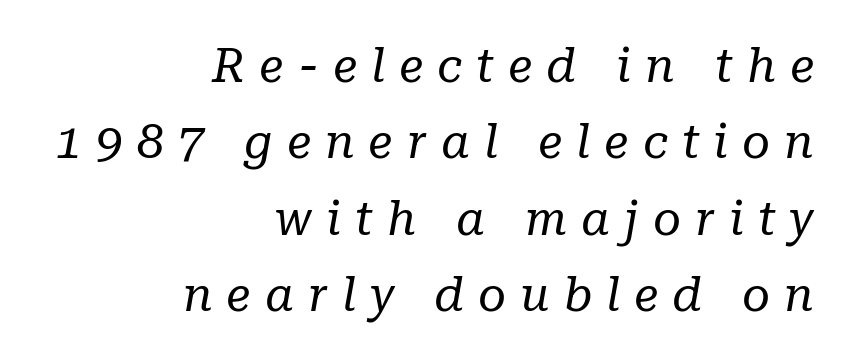
{"serif": "yes", "italic": "yes", "lean": "right", "slant_degrees": 10, "bold": "no", "weight": "regular", "width": "normal", "stroke_contrast": "low", "x_height": "medium", "monospaced": "no", "underline": "no", "align": "right", "line_spacing": "normal", "line_spacing_ratio": 1.59, "letter_spacing": "wide", "letter_spacing_em": 0.29, "glyph_px": 48}
